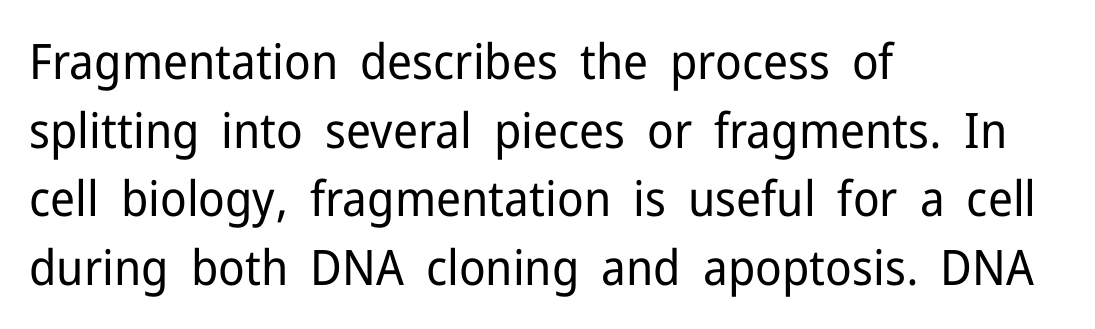
Q: Is the text bold? A: No.
Q: Is the text italic (slanted)? A: No, it is upright.
Q: Is the typeface a serif or a sans-serif typeface? A: Sans-serif.
Q: Is the text underlined? A: No.
Q: How is the paragraph aligned? A: Left-aligned.
Q: Is the spacing between letters normal or unusually wide? A: Normal.
Q: Is the spacing between lines tight, normal or loose? A: Normal.
Q: Width (condensed, normal, or wide)? A: Normal.
Q: Stroke contrast? A: Low.
Q: x-height? A: Medium.
Q: Monospaced? A: No.
